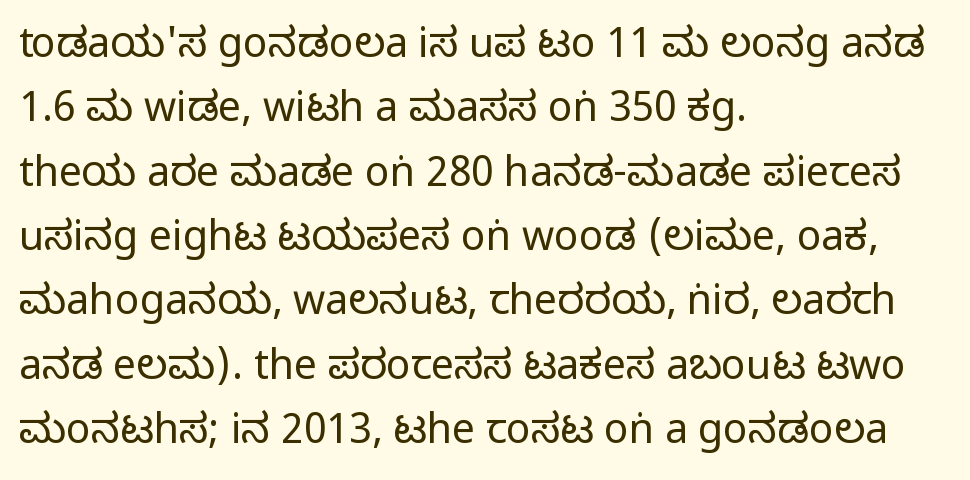
The image shows 41 px regular-weight, condensed sans-serif type, upright; set left-aligned, normal line spacing (1.57x), normal letter spacing, not underlined; low stroke contrast and a large x-height.
